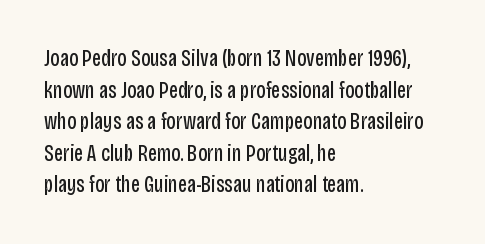
Q: Is the text bold? A: No.
Q: Is the text italic (slanted)? A: No, it is upright.
Q: Is the text underlined? A: No.
Q: How is the paragraph aligned? A: Left-aligned.
Q: Is the spacing between letters normal or unusually wide? A: Normal.
Q: Is the spacing between lines tight, normal or loose? A: Normal.
